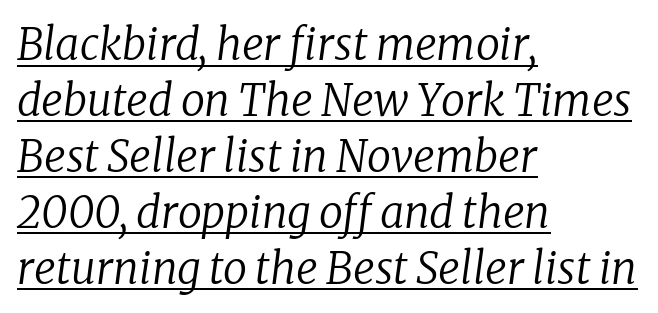
{"serif": "yes", "italic": "yes", "lean": "right", "slant_degrees": 8, "bold": "no", "weight": "regular", "width": "normal", "stroke_contrast": "low", "x_height": "medium", "monospaced": "no", "underline": "yes", "align": "left", "line_spacing": "normal", "line_spacing_ratio": 1.3, "letter_spacing": "normal", "letter_spacing_em": 0.0, "glyph_px": 43}
